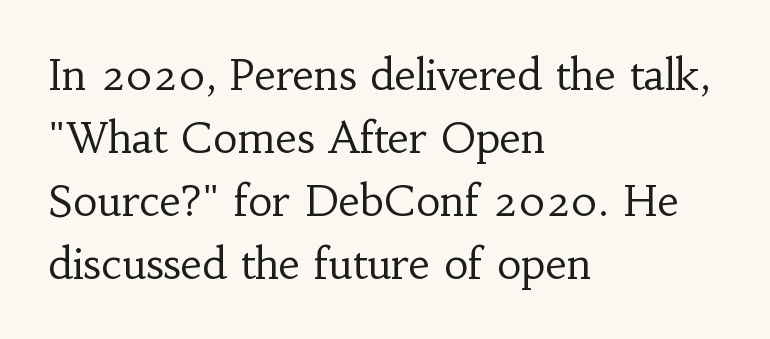
The rendering uses a moderate line-height, typical for paragraphs. Characters remain perfectly vertical along every line. The letters advance in unequal steps, a hallmark of proportional type. The strokes are not fattened; the text isn't bold. Caption: multi-line text, flush left, ragged right.
